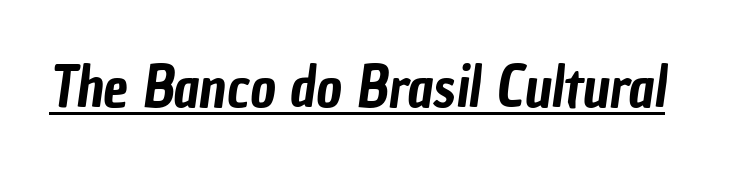
{"serif": "no", "width": "condensed", "stroke_contrast": "low", "x_height": "medium", "monospaced": "no", "underline": "yes", "letter_spacing": "normal", "letter_spacing_em": 0.0, "glyph_px": 56}
